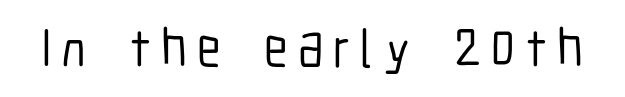
{"serif": "no", "italic": "no", "width": "condensed", "stroke_contrast": "low", "x_height": "medium", "monospaced": "no", "underline": "no", "glyph_px": 54}
